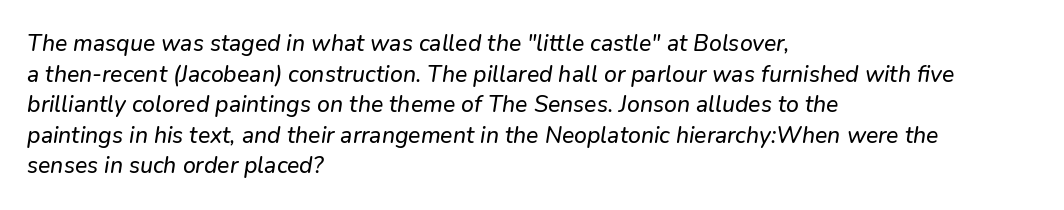
The image shows 23 px text type; set left-aligned, normal line spacing (1.33x), normal letter spacing, not underlined.
